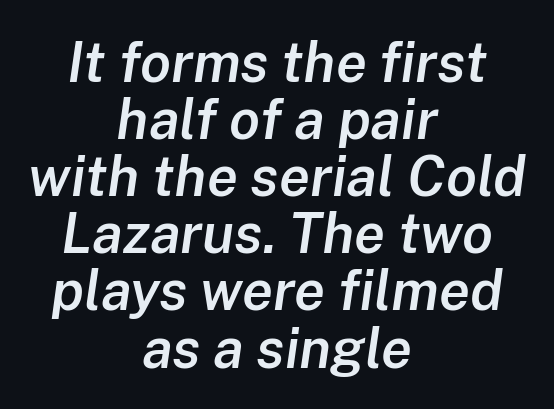
Leading is clearly below the norm, producing a dense column. Bold? Not quite — semibold, heavier than regular but stopping short. This sample has the flowing, uneven cadence of proportional lettering. Does the copy run flush right? No — it is centered line by line. Anything drawn beneath the words? Only blank space. Italic: yes, the glyphs are oblique.
